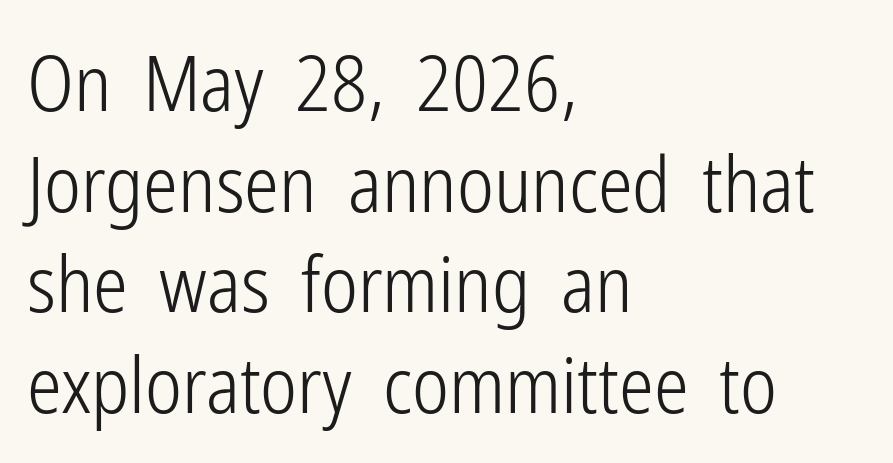
{"serif": "no", "italic": "no", "bold": "no", "weight": "light", "width": "condensed", "stroke_contrast": "low", "x_height": "medium", "monospaced": "no", "underline": "no", "align": "left", "line_spacing": "normal", "line_spacing_ratio": 1.29, "letter_spacing": "normal", "letter_spacing_em": 0.0, "glyph_px": 78}
